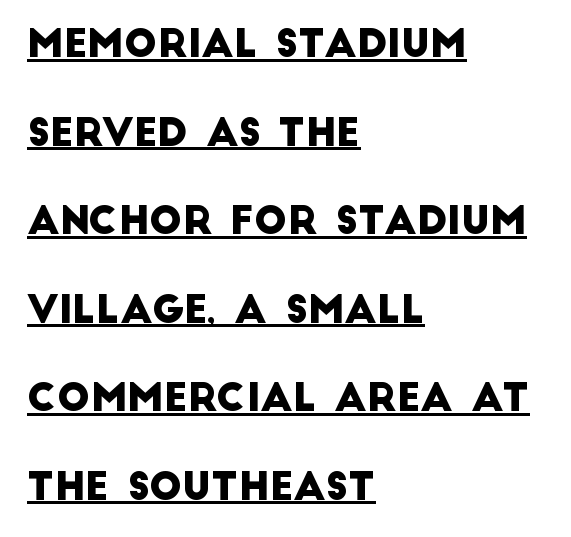
Q: Is the typeface a serif or a sans-serif typeface? A: Sans-serif.
Q: Is the text underlined? A: Yes.
Q: How is the paragraph aligned? A: Left-aligned.
Q: Is the spacing between letters normal or unusually wide? A: Normal.
Q: Is the spacing between lines tight, normal or loose? A: Loose.
Q: Width (condensed, normal, or wide)? A: Normal.
Q: Stroke contrast? A: Low.
Q: x-height? A: Large.
Q: Monospaced? A: No.
